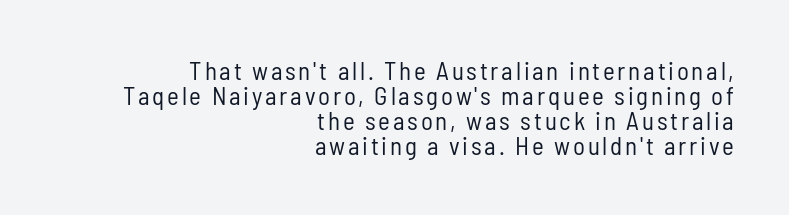
Only glyphs here, with clear space below each row. Vertically, the passage feels compressed, each row crowding the next. A quiet, ordinary-to-light weight characterises the typeface. The font's upright variant was chosen for this text. Each line ends at the same right margin while the left side varies.
